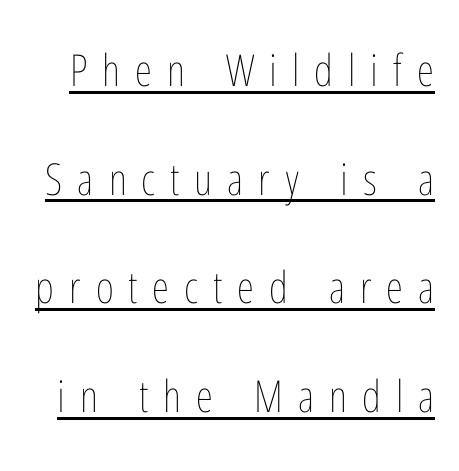
Q: Is the text bold? A: No.
Q: Is the text italic (slanted)? A: No, it is upright.
Q: Is the text underlined? A: Yes.
Q: Is the spacing between letters normal or unusually wide? A: Unusually wide.
Q: Is the spacing between lines tight, normal or loose? A: Loose.
Q: Width (condensed, normal, or wide)? A: Condensed.
Q: Stroke contrast? A: Low.
Q: x-height? A: Medium.
Q: Monospaced? A: No.
